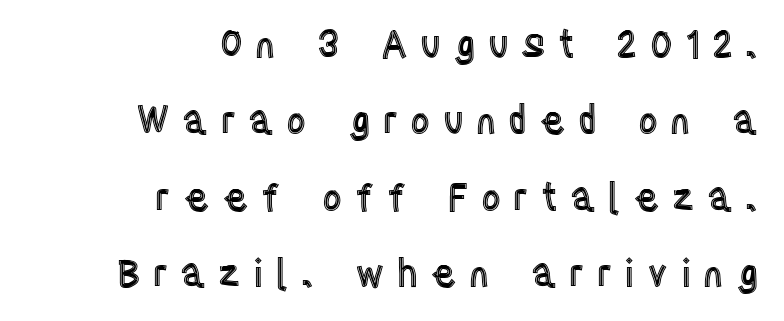
Q: Is the text italic (slanted)? A: No, it is upright.
Q: Is the text underlined? A: No.
Q: How is the paragraph aligned? A: Right-aligned.
Q: Is the spacing between letters normal or unusually wide? A: Unusually wide.
Q: Is the spacing between lines tight, normal or loose? A: Loose.
Q: Width (condensed, normal, or wide)? A: Condensed.
Q: x-height? A: Large.
Q: Monospaced? A: No.
